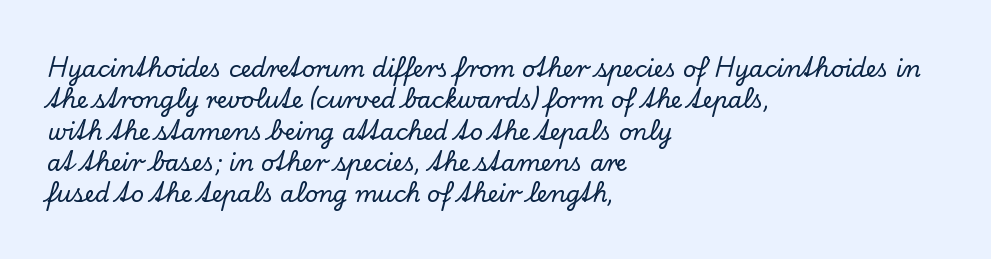
The passage shown is not underscored anywhere. The line texture is even and compact thanks to regular tracking. Each line starts at the same left margin while the right side varies. Notice how descenders clear the ascenders below comfortably — that's standard leading.
